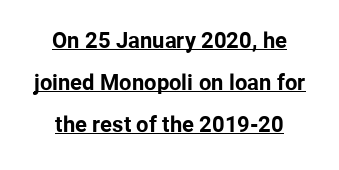
Q: Is the text bold? A: Yes.
Q: Is the text italic (slanted)? A: No, it is upright.
Q: Is the text underlined? A: Yes.
Q: How is the paragraph aligned? A: Centered.
Q: Is the spacing between letters normal or unusually wide? A: Normal.
Q: Is the spacing between lines tight, normal or loose? A: Loose.
